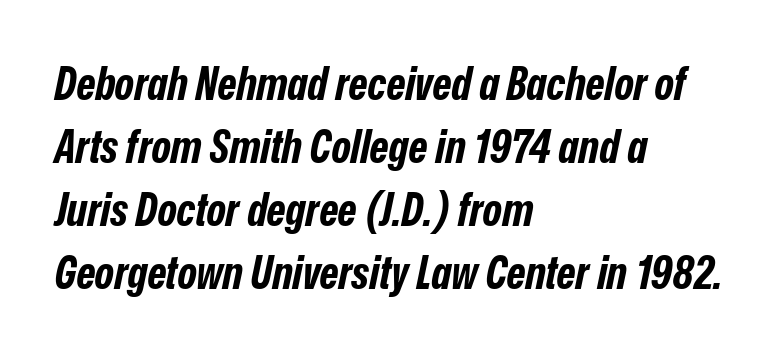
Caption: multi-line text, flush left, ragged right. The strip under each line holds only bare page. You'd pick this weight for a headline — it's a proper bold. If you drew a line through each stem, it would be angled. A normal amount of white space separates one row of letters from the next.
